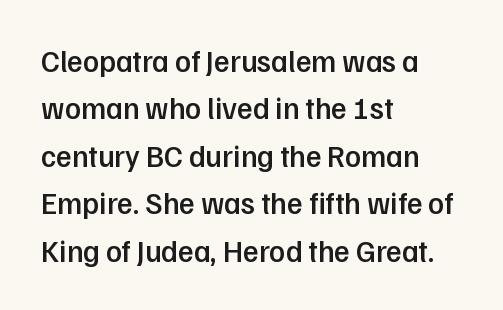
{"serif": "no", "italic": "no", "bold": "semi", "weight": "semibold", "width": "normal", "stroke_contrast": "low", "x_height": "medium", "monospaced": "no", "underline": "no", "align": "left", "line_spacing": "normal", "line_spacing_ratio": 1.58, "letter_spacing": "normal", "letter_spacing_em": 0.0, "glyph_px": 30}
